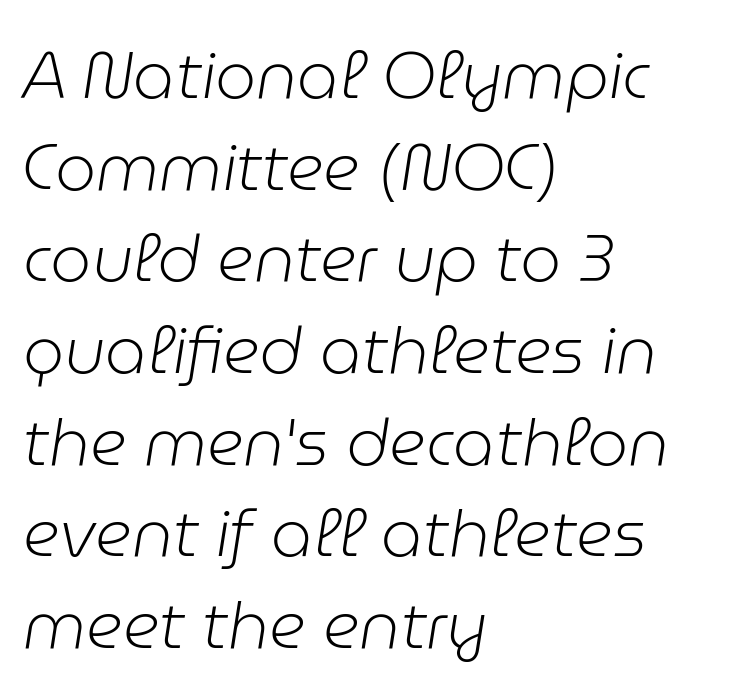
The image shows 65 px light type, italic (leaning right); set left-aligned, normal line spacing (1.41x), normal letter spacing, not underlined; low stroke contrast and a medium x-height.
